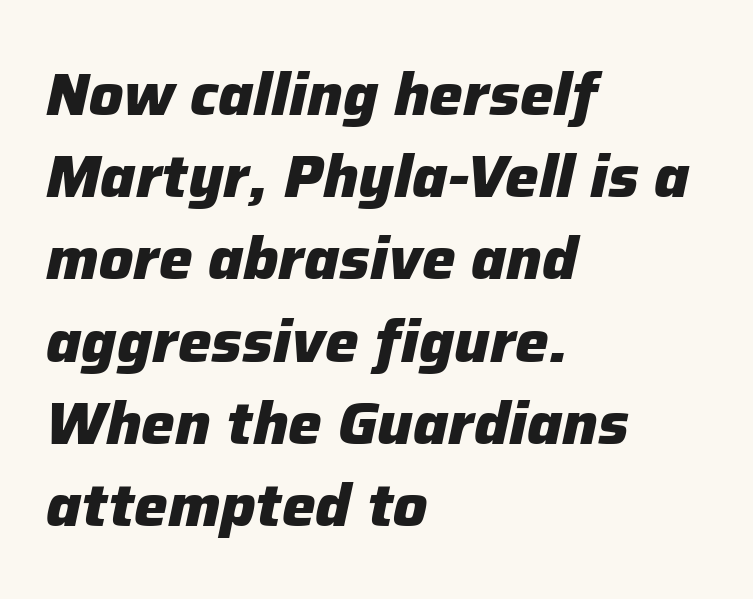
Slanted lettering throughout. Plenty of ink on the page — the face is bold. Any mark beneath the type? The region is blank. Compared with typical body copy, the letter spacing here is the same.
